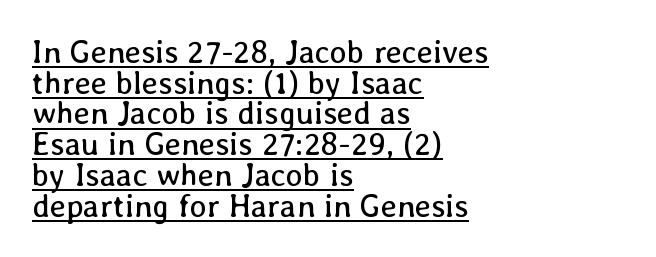
{"italic": "no", "bold": "no", "weight": "regular", "width": "normal", "stroke_contrast": "low", "x_height": "medium", "monospaced": "no", "underline": "yes", "align": "left", "line_spacing": "tight", "line_spacing_ratio": 0.96, "letter_spacing": "normal", "letter_spacing_em": 0.0, "glyph_px": 32}
